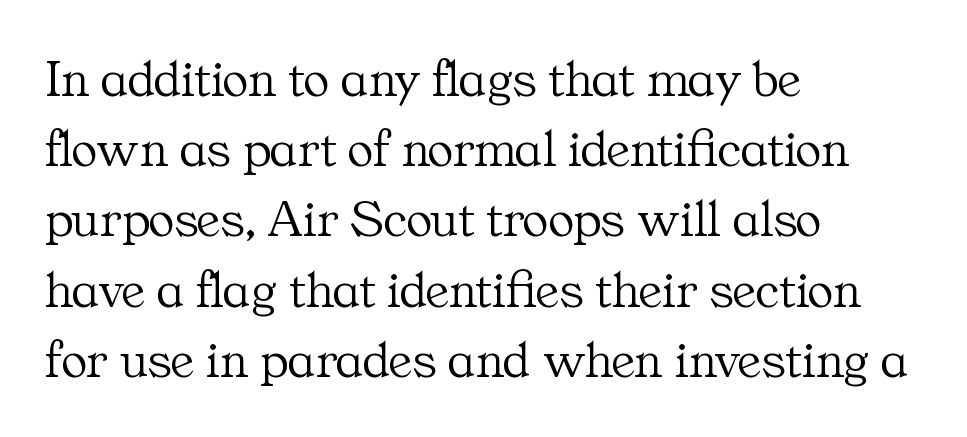
The image shows 54 px light serif type, upright; set left-aligned, normal line spacing (1.3x), normal letter spacing, not underlined; medium stroke contrast and a medium x-height.
